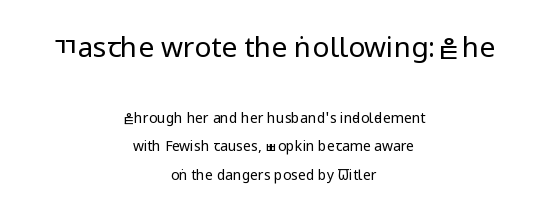
This sample is center-justified, so both line endings float freely. The rendering uses a large line-height, opening up the rows. The axis of the letterforms is exactly vertical. Serif or sans? Sans — the stroke terminals are bare.
